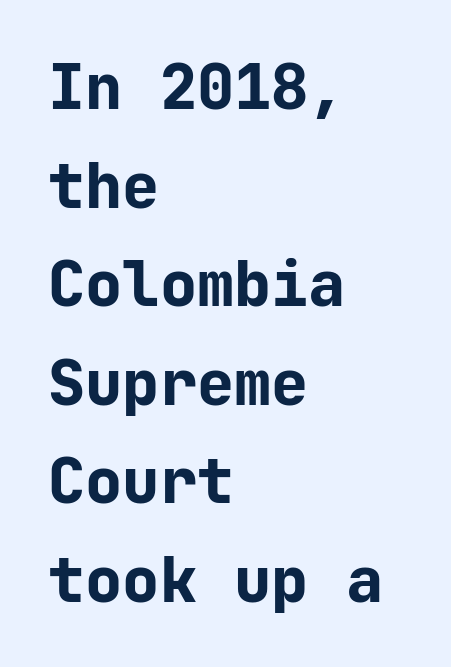
The image shows 62 px bold sans-serif type, upright, monospaced; set left-aligned, normal line spacing (1.59x), normal letter spacing, not underlined; low stroke contrast and a medium x-height.
